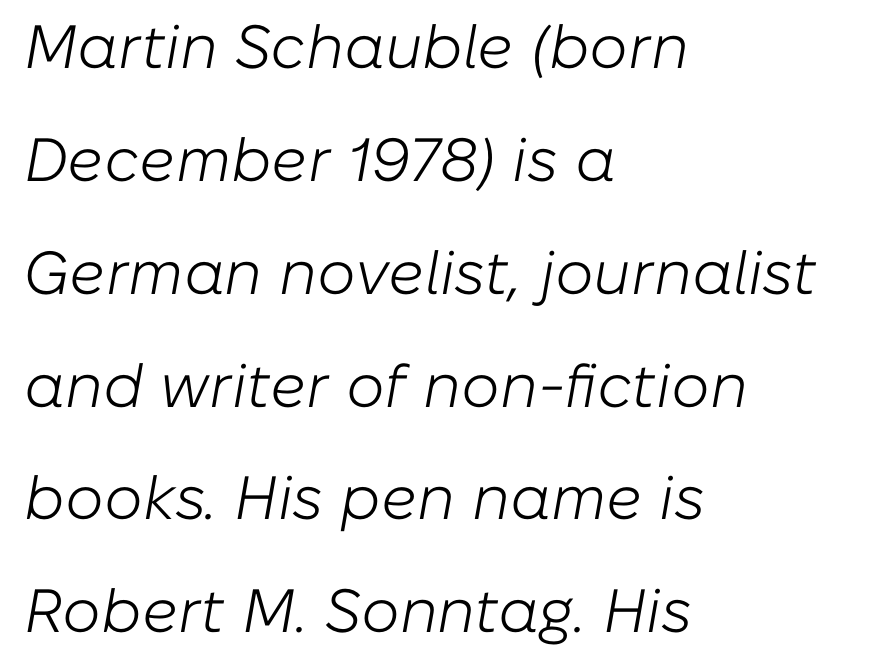
The image shows 61 px light type, italic (leaning right); set left-aligned, line spacing 1.85x, normal letter spacing, not underlined; low stroke contrast and a medium x-height.
